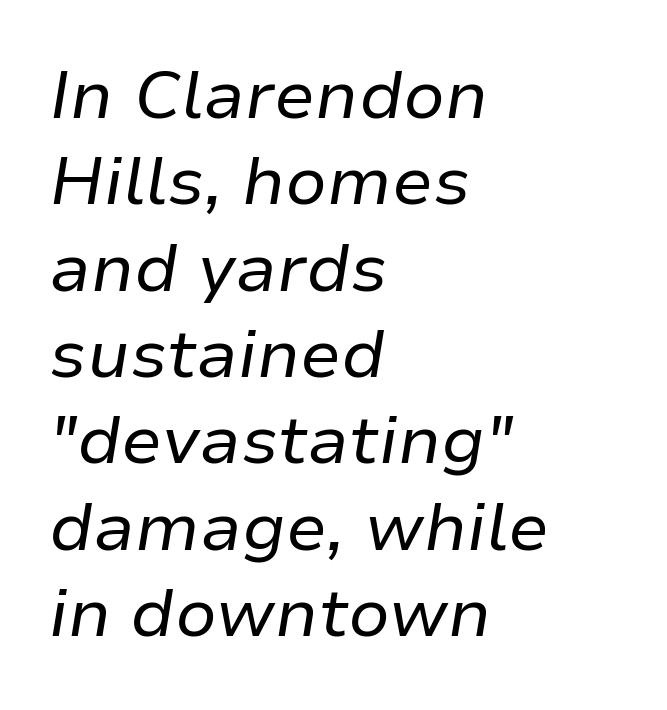
Q: Is the text bold? A: No.
Q: Is the text italic (slanted)? A: Yes, it leans right by about 9 degrees.
Q: Is the text underlined? A: No.
Q: How is the paragraph aligned? A: Left-aligned.
Q: Is the spacing between letters normal or unusually wide? A: Normal.
Q: Is the spacing between lines tight, normal or loose? A: Normal.
Q: Width (condensed, normal, or wide)? A: Normal.
Q: Stroke contrast? A: Low.
Q: x-height? A: Medium.
Q: Monospaced? A: No.
